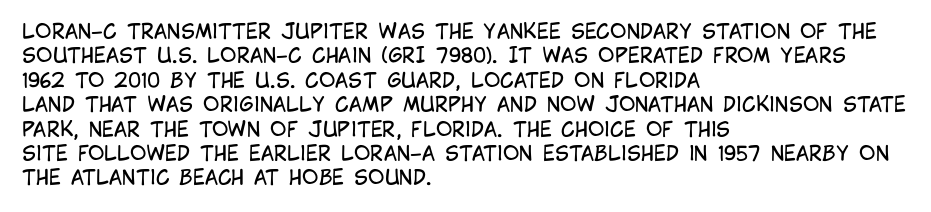
{"italic": "no", "bold": "no", "underline": "no", "align": "left", "line_spacing_ratio": 1.22, "letter_spacing": "normal", "letter_spacing_em": 0.0, "glyph_px": 20}
